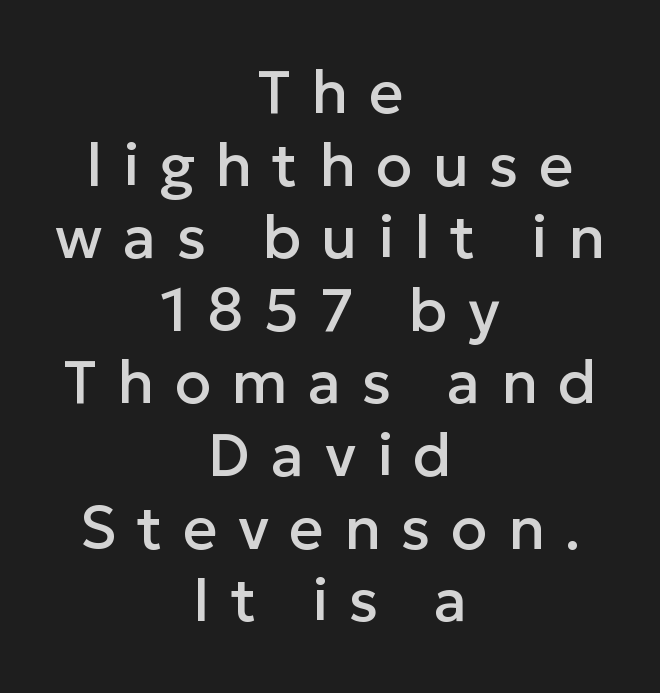
Q: Is the text italic (slanted)? A: No, it is upright.
Q: Is the typeface a serif or a sans-serif typeface? A: Sans-serif.
Q: Is the text underlined? A: No.
Q: How is the paragraph aligned? A: Centered.
Q: Is the spacing between letters normal or unusually wide? A: Unusually wide.
Q: Width (condensed, normal, or wide)? A: Normal.
Q: Stroke contrast? A: Low.
Q: x-height? A: Medium.
Q: Monospaced? A: No.
